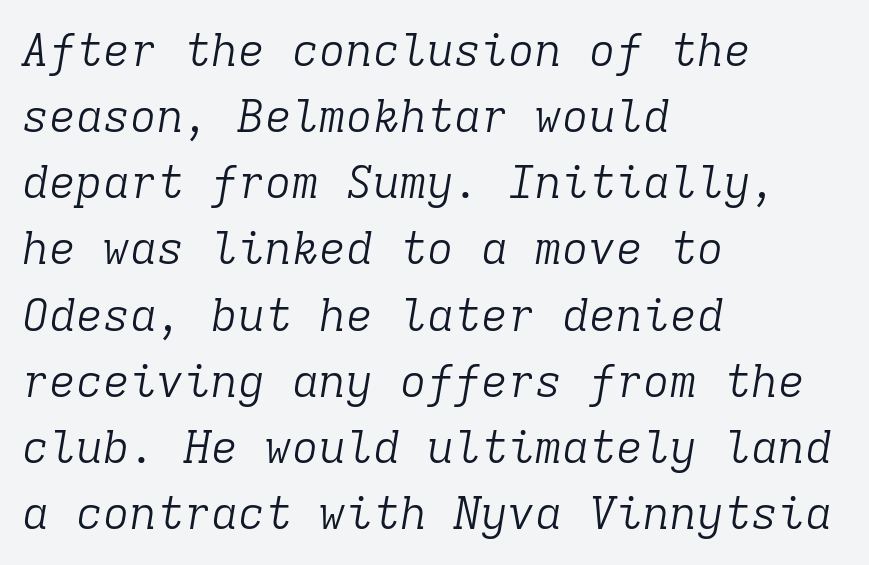
Q: Is the text bold? A: No.
Q: Is the text italic (slanted)? A: Yes, it leans right by about 9 degrees.
Q: Is the typeface a serif or a sans-serif typeface? A: Serif.
Q: Is the text underlined? A: No.
Q: How is the paragraph aligned? A: Left-aligned.
Q: Is the spacing between letters normal or unusually wide? A: Normal.
Q: Is the spacing between lines tight, normal or loose? A: Normal.
Q: Width (condensed, normal, or wide)? A: Normal.
Q: Stroke contrast? A: Low.
Q: x-height? A: Medium.
Q: Monospaced? A: Yes.
